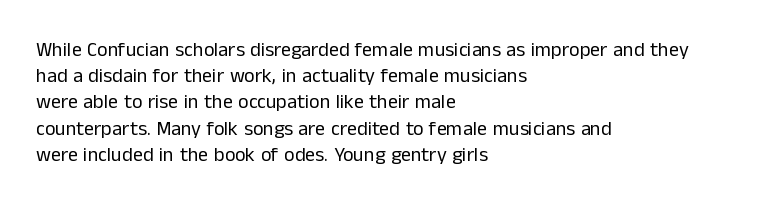
No chunkiness to these letters — they're not bold. Alignment: flush left. Do the letters lean? They stand straight. Horizontal bands of white between lines are of average thickness. Has an underline been added? It has not. Is the letter spacing exaggerated? No — it looks like the ordinary default.
